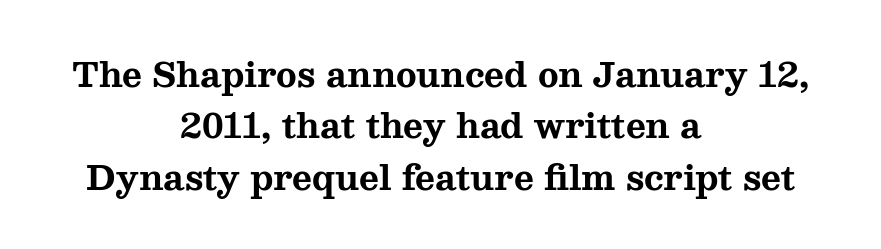
Q: Is the text bold? A: Yes.
Q: Is the text italic (slanted)? A: No, it is upright.
Q: Is the typeface a serif or a sans-serif typeface? A: Serif.
Q: Is the text underlined? A: No.
Q: How is the paragraph aligned? A: Centered.
Q: Is the spacing between letters normal or unusually wide? A: Normal.
Q: Is the spacing between lines tight, normal or loose? A: Normal.
Q: Width (condensed, normal, or wide)? A: Wide.
Q: Stroke contrast? A: Medium.
Q: x-height? A: Medium.
Q: Monospaced? A: No.
